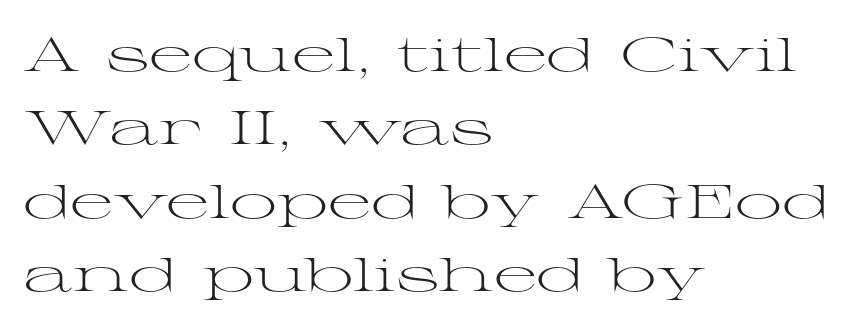
{"serif": "yes", "italic": "no", "bold": "no", "weight": "light", "width": "wide", "stroke_contrast": "medium", "x_height": "medium", "monospaced": "no", "underline": "no", "align": "left", "line_spacing": "normal", "line_spacing_ratio": 1.56, "letter_spacing": "normal", "letter_spacing_em": 0.0, "glyph_px": 47}
